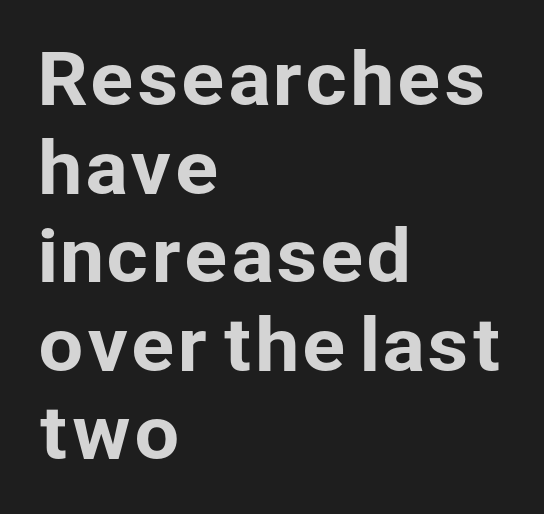
A student would call this left alignment; a typographer would say flush left, rag right. Characters follow at the spacing the type designer built in. Serif or sans? Sans — the stroke terminals are bare. Upright lettering throughout. The passage shown is typed in a proportional face where columns would drift. Unmarked baselines from the first word to the last.
